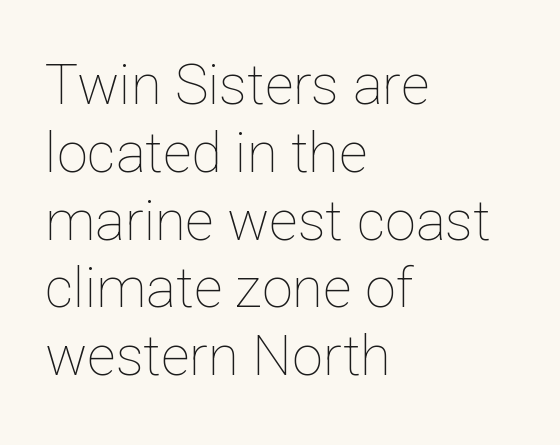
Q: Is the text bold? A: No.
Q: Is the text italic (slanted)? A: No, it is upright.
Q: Is the text underlined? A: No.
Q: How is the paragraph aligned? A: Left-aligned.
Q: Is the spacing between letters normal or unusually wide? A: Normal.
Q: Width (condensed, normal, or wide)? A: Normal.
Q: Stroke contrast? A: Low.
Q: x-height? A: Medium.
Q: Monospaced? A: No.
